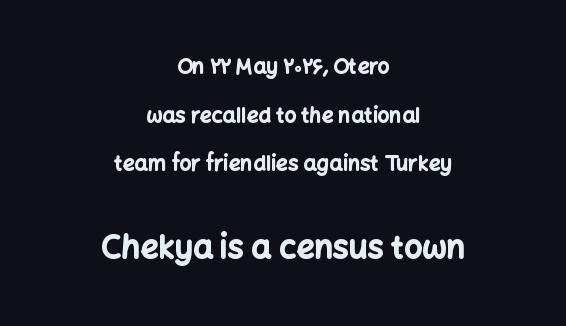
{"serif": "no", "italic": "no", "bold": "yes", "weight": "bold", "width": "normal", "stroke_contrast": "low", "x_height": "medium", "monospaced": "no", "underline": "no", "align": "center", "line_spacing": "loose", "line_spacing_ratio": 2.32, "letter_spacing": "normal", "letter_spacing_em": 0.0, "larger_block": "second", "size_ratio": 1.52, "glyph_px": 32}
